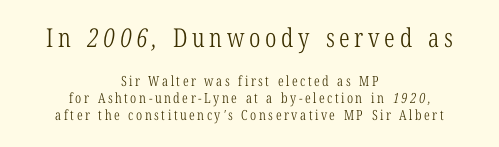
The image shows 26 px text type; set centered, line spacing 1.21x, not underlined; the first (top) block is 1.86x larger.
